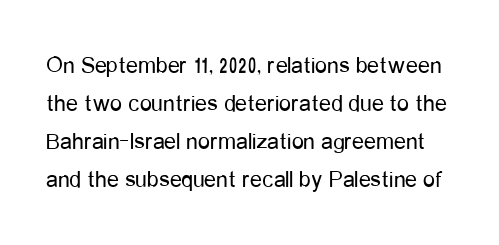
The image shows 24 px text type, upright; set normal line spacing (1.59x), normal letter spacing, not underlined.
